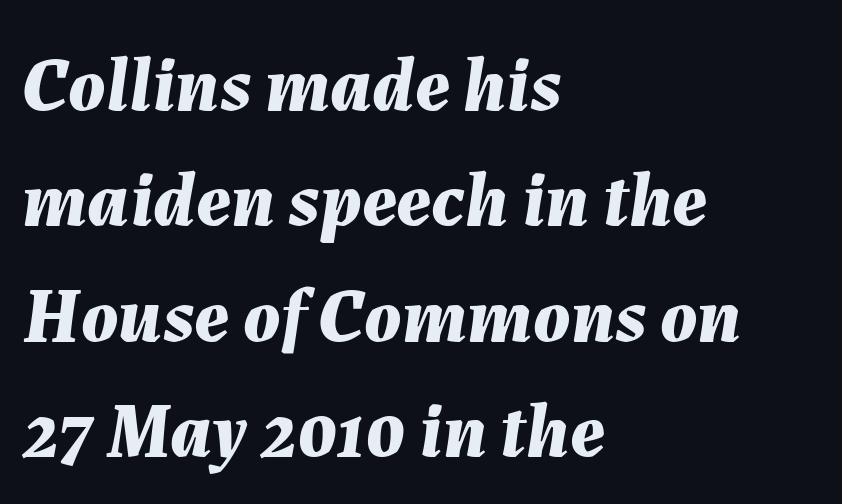
The rendering keeps characters at their native spacing. The rows are spaced the way most documents space them. Spacing verdict: proportional, widths tailored to each character. Is the type slanted? Yes — the strokes lean at a clear angle.
